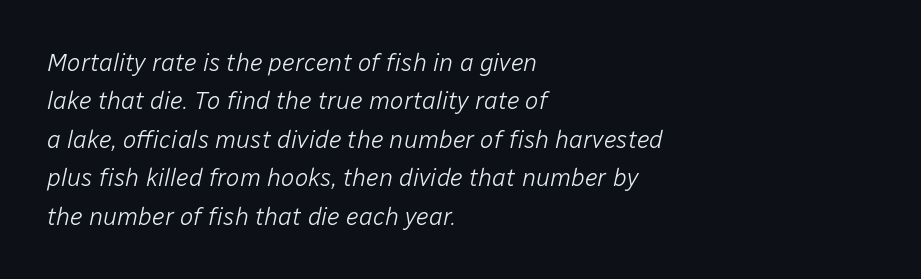
{"italic": "yes", "lean": "right", "slant_degrees": 12, "bold": "no", "underline": "no", "align": "left", "line_spacing": "normal", "line_spacing_ratio": 1.54, "letter_spacing": "normal", "letter_spacing_em": 0.0, "glyph_px": 25}
